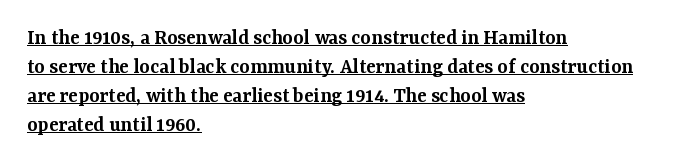
Q: Is the text bold? A: Semi-bold.
Q: Is the text italic (slanted)? A: No, it is upright.
Q: Is the text underlined? A: Yes.
Q: How is the paragraph aligned? A: Left-aligned.
Q: Is the spacing between letters normal or unusually wide? A: Normal.
Q: Is the spacing between lines tight, normal or loose? A: Normal.
